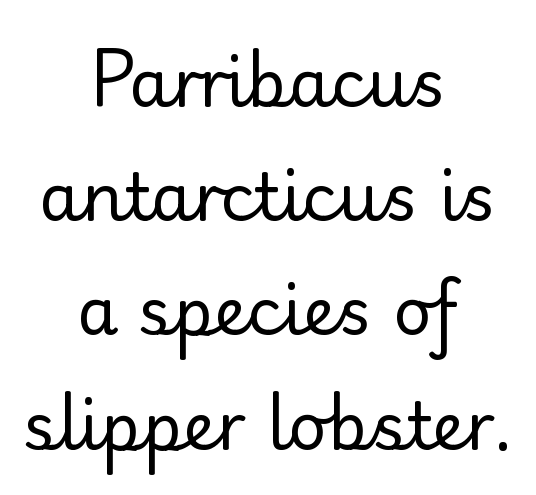
The image shows 66 px regular-weight serif type, upright; set centered, line spacing 1.73x, normal letter spacing, not underlined; low stroke contrast and a small x-height.
